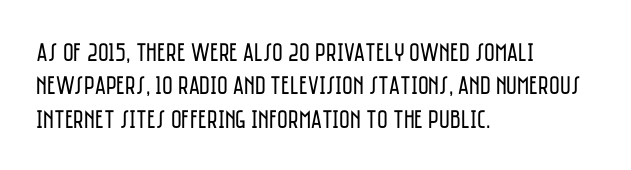
The image shows 26 px text type, upright; set left-aligned, normal line spacing (1.28x), normal letter spacing, not underlined.
